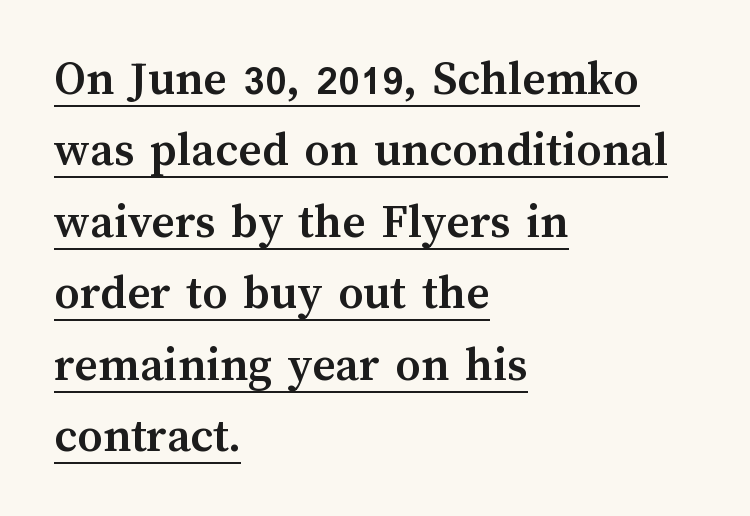
The image shows 50 px semibold type, upright; set left-aligned, normal line spacing (1.43x), normal letter spacing, underlined; medium stroke contrast and a medium x-height.
